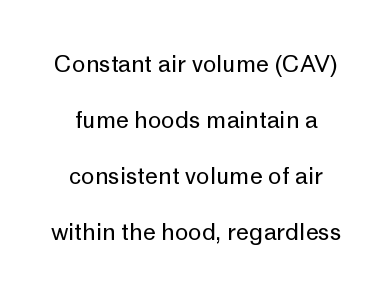
A light-to-regular cut is what we see here. Honestly, there is no underline to notice here at all. It's the straight-up-and-down kind of type. Between one letter and the next there's only the usual sliver of space. One glance says open: line gaps are wider than usual.
